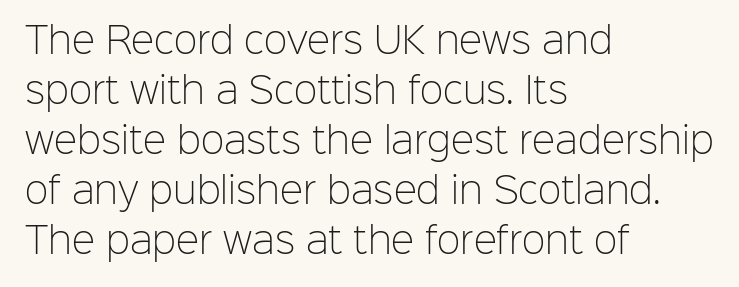
Q: Is the text bold? A: No.
Q: Is the text italic (slanted)? A: No, it is upright.
Q: Is the typeface a serif or a sans-serif typeface? A: Sans-serif.
Q: Is the text underlined? A: No.
Q: How is the paragraph aligned? A: Left-aligned.
Q: Is the spacing between letters normal or unusually wide? A: Normal.
Q: Is the spacing between lines tight, normal or loose? A: Normal.
Q: Width (condensed, normal, or wide)? A: Normal.
Q: Stroke contrast? A: Low.
Q: x-height? A: Medium.
Q: Monospaced? A: No.
